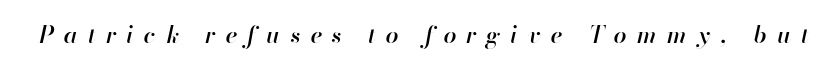
{"italic": "yes", "lean": "right", "slant_degrees": 13, "bold": "semi", "underline": "no", "letter_spacing": "wide", "letter_spacing_em": 0.45, "glyph_px": 23}
